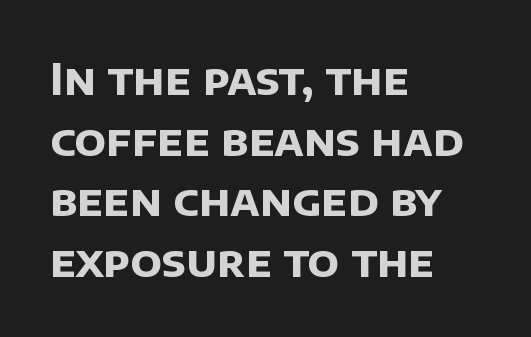
{"serif": "no", "bold": "yes", "weight": "bold", "width": "normal", "stroke_contrast": "low", "x_height": "large", "monospaced": "no", "underline": "no", "align": "left", "line_spacing": "normal", "line_spacing_ratio": 1.41, "letter_spacing": "normal", "letter_spacing_em": 0.0, "glyph_px": 43}
